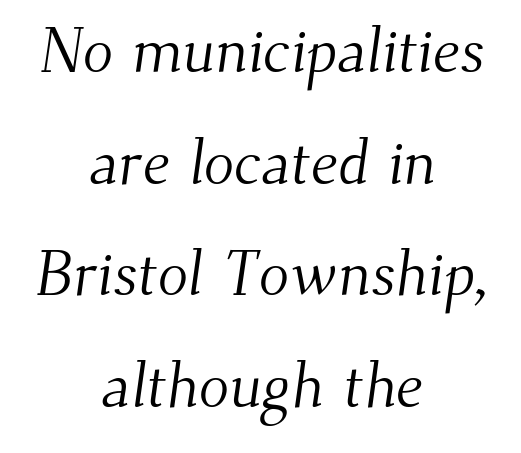
Typeset on center — no edge is straight. The rendering keeps characters at their native spacing. Character widths vary here, with narrow letters taking less room than wide ones. The string is rendered with underlining switched off. I'd call this a serif setting — the letters wear small feet.
